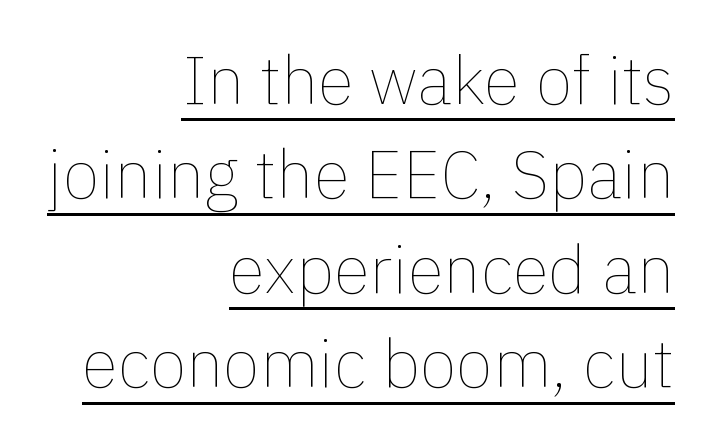
Q: Is the text bold? A: No.
Q: Is the text italic (slanted)? A: No, it is upright.
Q: Is the text underlined? A: Yes.
Q: How is the paragraph aligned? A: Right-aligned.
Q: Is the spacing between letters normal or unusually wide? A: Normal.
Q: Is the spacing between lines tight, normal or loose? A: Normal.
Q: Width (condensed, normal, or wide)? A: Normal.
Q: Stroke contrast? A: Low.
Q: x-height? A: Medium.
Q: Monospaced? A: No.
